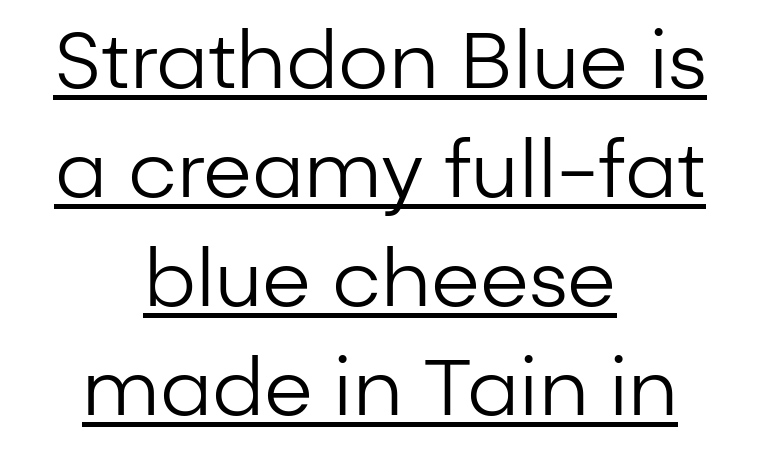
Is this a fixed-width face? No — the glyphs have proportional, varying widths. Leftover space on each line is divided equally before and after the words. A normal amount of white space separates one row of letters from the next. Each stroke keeps to a modest, everyday thickness or less. The letters stand straight up with perfectly vertical stems. The tracking reads as untouched default to a designer's eye.
